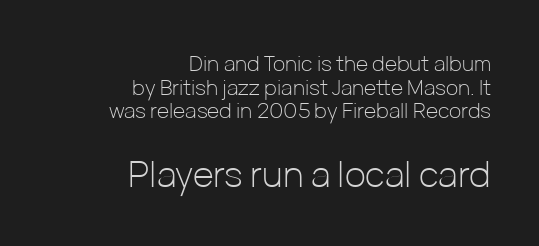
One glance says dense: line gaps are narrower than usual. Varying glyph widths throughout — classic text-font behaviour. Designer's note — italics off, roman on. Is this a heavy cut? Hardly; it is regular or lighter.
